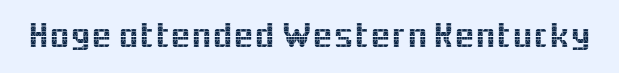
{"serif": "no", "italic": "no", "width": "normal", "x_height": "medium", "monospaced": "no", "underline": "no", "letter_spacing": "normal", "letter_spacing_em": 0.0, "glyph_px": 37}
